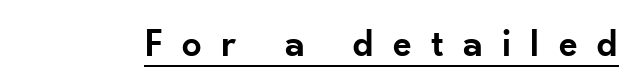
{"serif": "no", "italic": "no", "bold": "semi", "weight": "semibold", "width": "normal", "stroke_contrast": "low", "x_height": "small", "monospaced": "no", "underline": "yes", "letter_spacing": "wide", "letter_spacing_em": 0.49, "glyph_px": 39}
